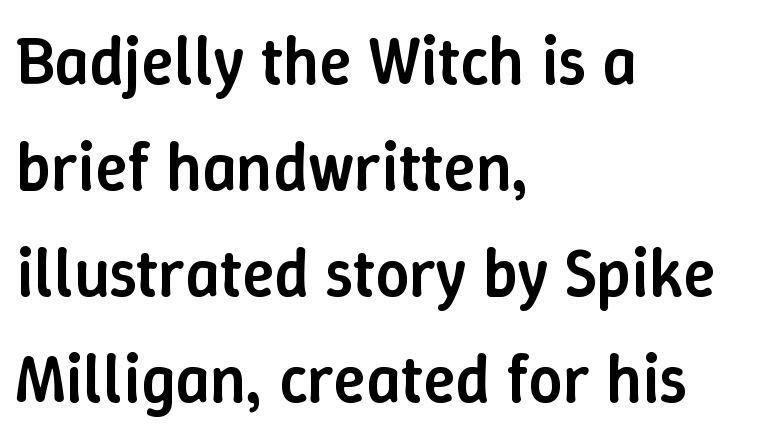
The glyphs are unaccompanied by any horizontal stroke below them. A typesetter would call this proportional, since set widths differ per character. Inter-character spacing is left at the font's built-in metrics. Is there much room between lines? A standard amount, neither cramped nor airy. This is the regular roman posture of the typeface.
